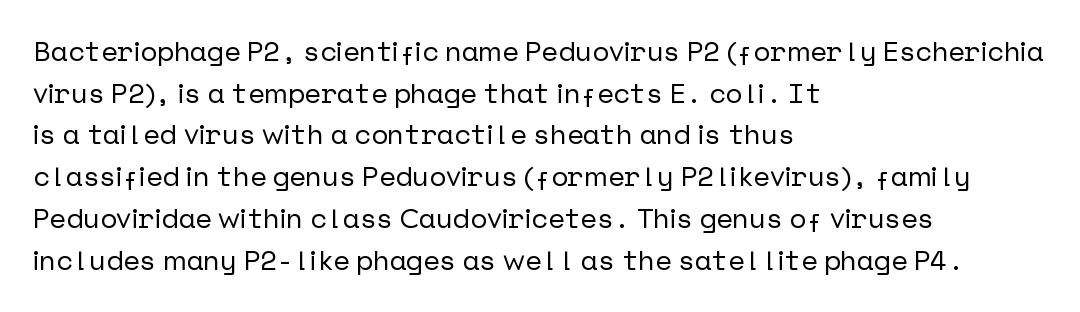
{"serif": "no", "italic": "no", "width": "normal", "stroke_contrast": "low", "x_height": "medium", "underline": "no", "align": "left", "line_spacing": "normal", "line_spacing_ratio": 1.49, "letter_spacing": "normal", "letter_spacing_em": 0.0, "glyph_px": 28}
